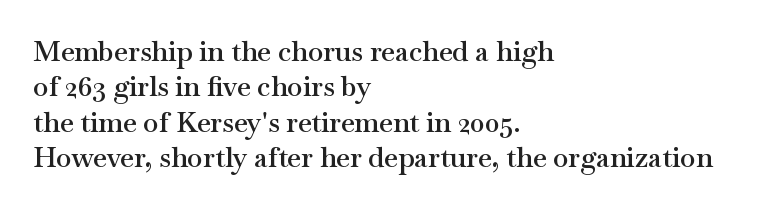
{"serif": "yes", "italic": "no", "bold": "semi", "weight": "semibold", "width": "wide", "stroke_contrast": "medium", "x_height": "small", "monospaced": "no", "underline": "no", "align": "left", "line_spacing": "normal", "line_spacing_ratio": 1.26, "letter_spacing": "normal", "letter_spacing_em": 0.0, "glyph_px": 28}
